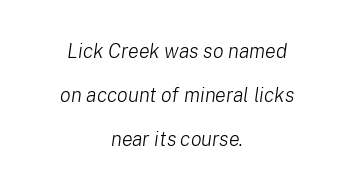
Q: Is the text bold? A: No.
Q: Is the text italic (slanted)? A: Yes, it leans right by about 8 degrees.
Q: Is the text underlined? A: No.
Q: How is the paragraph aligned? A: Centered.
Q: Is the spacing between letters normal or unusually wide? A: Normal.
Q: Is the spacing between lines tight, normal or loose? A: Loose.
